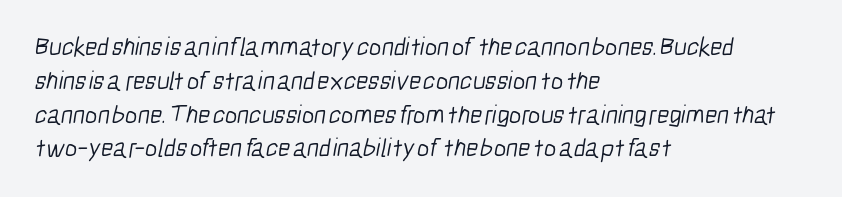
The image shows 26 px text type; set left-aligned, normal line spacing (1.3x), normal letter spacing, not underlined.
